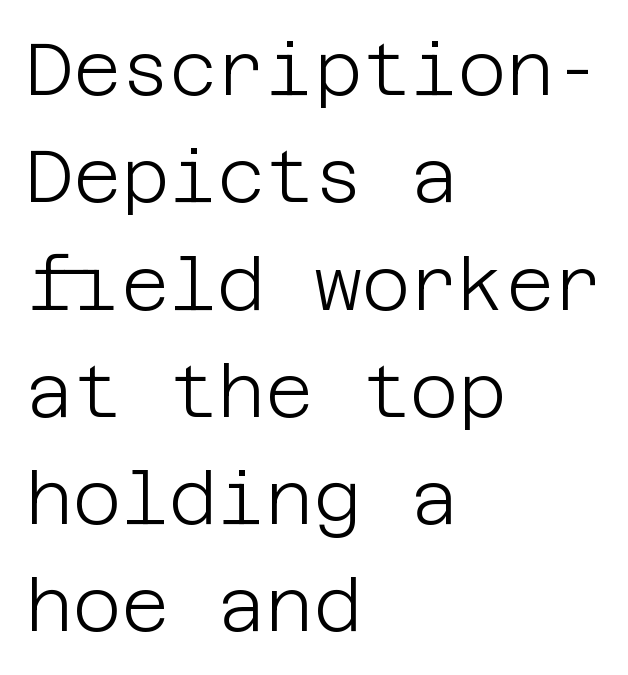
The baseline area is clear. The block of text has a typical density, with ordinary space between rows. Unbolded letterforms with no extra heft. The lettering holds an erect, upright posture throughout.
